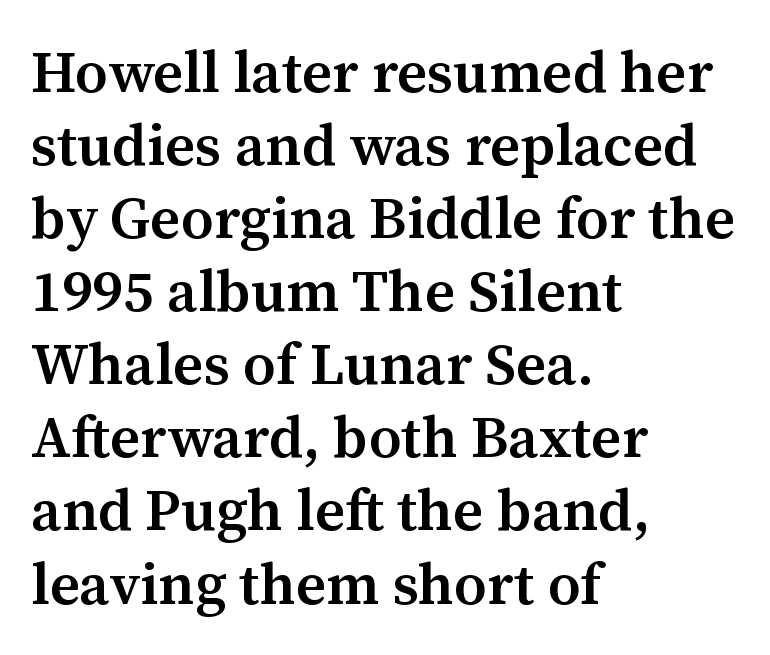
Q: Is the text bold? A: Semi-bold.
Q: Is the text italic (slanted)? A: No, it is upright.
Q: Is the typeface a serif or a sans-serif typeface? A: Serif.
Q: Is the text underlined? A: No.
Q: How is the paragraph aligned? A: Left-aligned.
Q: Is the spacing between letters normal or unusually wide? A: Normal.
Q: Is the spacing between lines tight, normal or loose? A: Normal.
Q: Width (condensed, normal, or wide)? A: Normal.
Q: Stroke contrast? A: Medium.
Q: x-height? A: Medium.
Q: Monospaced? A: No.
